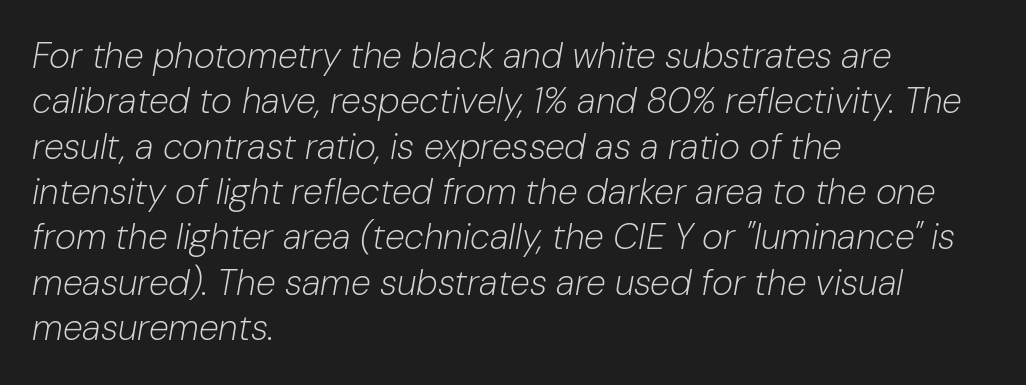
Q: Is the text bold? A: No.
Q: Is the text italic (slanted)? A: Yes, it leans right by about 10 degrees.
Q: Is the text underlined? A: No.
Q: How is the paragraph aligned? A: Left-aligned.
Q: Is the spacing between letters normal or unusually wide? A: Normal.
Q: Is the spacing between lines tight, normal or loose? A: Normal.
Q: Width (condensed, normal, or wide)? A: Normal.
Q: Stroke contrast? A: Low.
Q: x-height? A: Medium.
Q: Monospaced? A: No.
